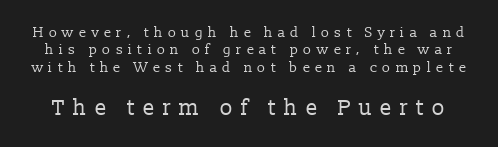
{"italic": "no", "bold": "no", "underline": "no", "line_spacing": "normal", "line_spacing_ratio": 1.25, "letter_spacing": "wide", "letter_spacing_em": 0.35, "larger_block": "second", "size_ratio": 1.57, "glyph_px": 22}
